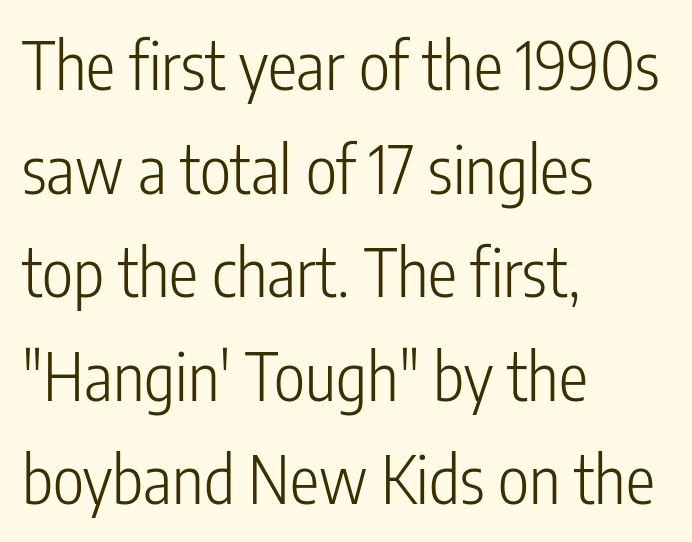
The image shows 66 px light, condensed sans-serif type, upright; set left-aligned, normal line spacing (1.57x), normal letter spacing, not underlined; low stroke contrast and a medium x-height.
